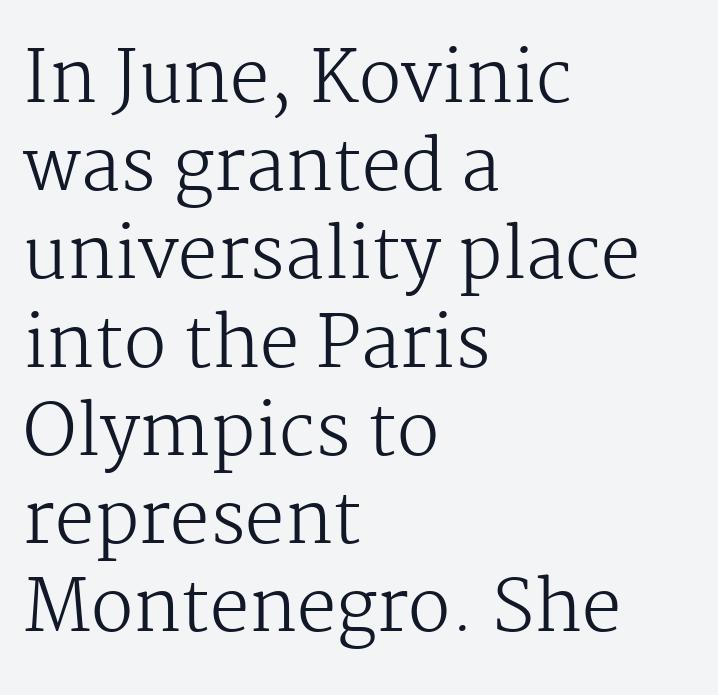
{"serif": "yes", "italic": "no", "bold": "no", "weight": "regular", "width": "normal", "stroke_contrast": "medium", "x_height": "medium", "monospaced": "no", "underline": "no", "align": "left", "line_spacing": "normal", "line_spacing_ratio": 1.26, "letter_spacing": "normal", "letter_spacing_em": 0.0, "glyph_px": 70}
